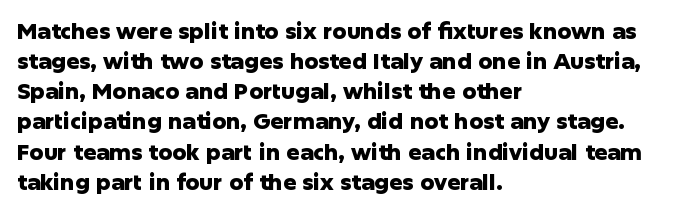
Q: Is the text bold? A: Yes.
Q: Is the text italic (slanted)? A: No, it is upright.
Q: Is the text underlined? A: No.
Q: How is the paragraph aligned? A: Left-aligned.
Q: Is the spacing between letters normal or unusually wide? A: Normal.
Q: Is the spacing between lines tight, normal or loose? A: Normal.
